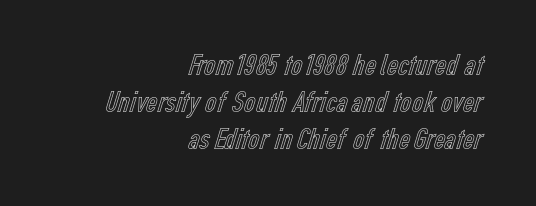
Is this a fixed-width face? No — the glyphs have proportional, varying widths. Descender tails drop into unmarked territory. Tracking value appears to be zero — textbook default spacing. These lines stack with their right ends in a neat column.
